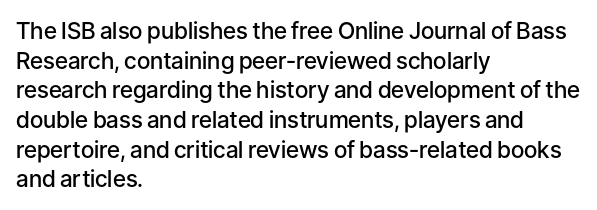
{"italic": "no", "bold": "semi", "underline": "no", "align": "left", "line_spacing": "normal", "line_spacing_ratio": 1.29, "letter_spacing": "normal", "letter_spacing_em": 0.0, "glyph_px": 23}
